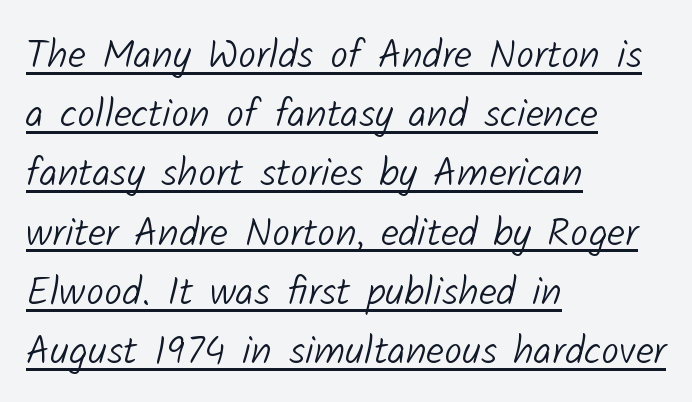
{"serif": "no", "bold": "no", "weight": "light", "width": "normal", "stroke_contrast": "low", "x_height": "medium", "monospaced": "no", "underline": "yes", "align": "left", "line_spacing": "normal", "line_spacing_ratio": 1.48, "letter_spacing": "normal", "letter_spacing_em": 0.0, "glyph_px": 40}
